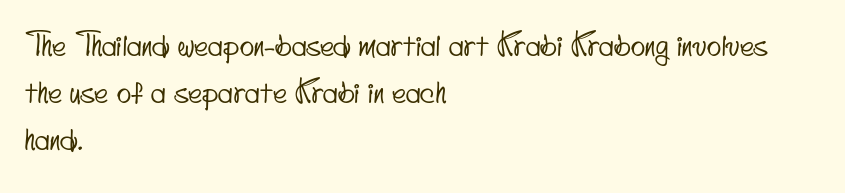
Q: Is the typeface a serif or a sans-serif typeface? A: Sans-serif.
Q: Is the text underlined? A: No.
Q: How is the paragraph aligned? A: Left-aligned.
Q: Is the spacing between letters normal or unusually wide? A: Normal.
Q: Is the spacing between lines tight, normal or loose? A: Normal.
Q: Width (condensed, normal, or wide)? A: Condensed.
Q: Stroke contrast? A: Low.
Q: x-height? A: Small.
Q: Monospaced? A: No.
